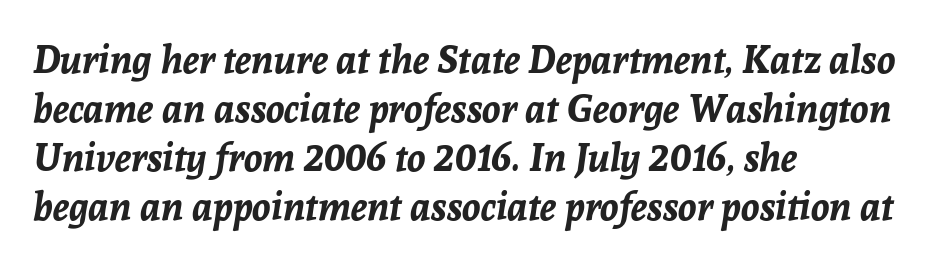
Its strokes are broad and dark, the hallmark of bold type. The rendering uses a moderate line-height, typical for paragraphs. Rule under the text: the space is simply empty. Inter-character spacing is left at the font's built-in metrics. Looks like regular typesetting: each glyph gets only the width it needs.
